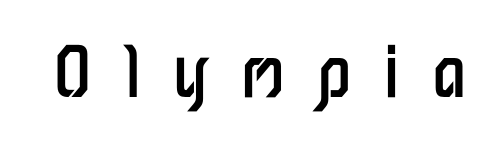
{"serif": "no", "italic": "no", "bold": "no", "weight": "regular", "width": "condensed", "stroke_contrast": "low", "x_height": "medium", "monospaced": "no", "underline": "no", "letter_spacing": "wide", "letter_spacing_em": 0.47, "glyph_px": 69}
